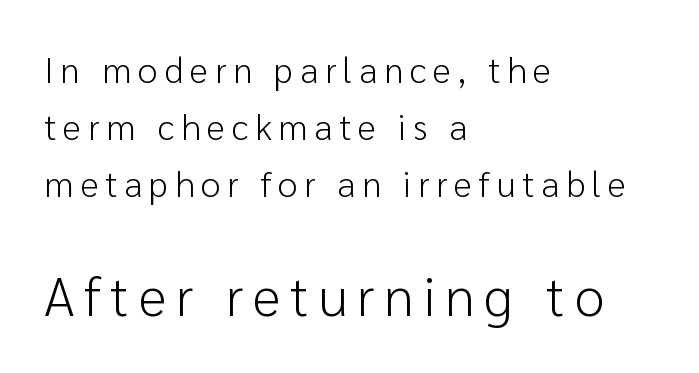
Q: Is the text bold? A: No.
Q: Is the text italic (slanted)? A: No, it is upright.
Q: Is the typeface a serif or a sans-serif typeface? A: Sans-serif.
Q: Is the text underlined? A: No.
Q: How is the paragraph aligned? A: Left-aligned.
Q: Is the spacing between lines tight, normal or loose? A: Normal.
Q: Which block of text is set in a larger size, the first (top) or the second (bottom)? A: The second (bottom) one.
Q: Width (condensed, normal, or wide)? A: Normal.
Q: Stroke contrast? A: Low.
Q: x-height? A: Medium.
Q: Monospaced? A: No.
